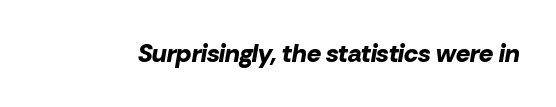
Emphasis by weight is at full strength: bold. Observe the lean: these are italic letterforms. Underlining? Definitely not there. Observe the ordinary spacing: letters are neighbours, not strangers.
